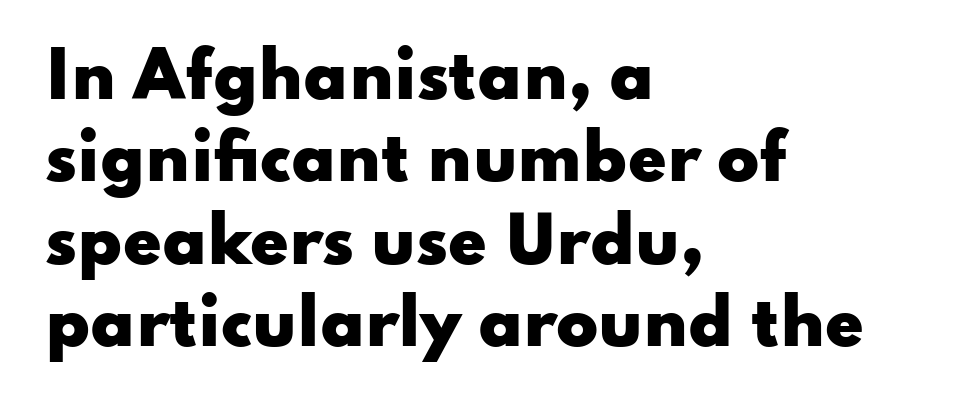
Q: Is the text bold? A: Yes.
Q: Is the text italic (slanted)? A: No, it is upright.
Q: Is the typeface a serif or a sans-serif typeface? A: Sans-serif.
Q: Is the text underlined? A: No.
Q: How is the paragraph aligned? A: Left-aligned.
Q: Is the spacing between letters normal or unusually wide? A: Normal.
Q: Is the spacing between lines tight, normal or loose? A: Normal.
Q: Width (condensed, normal, or wide)? A: Wide.
Q: Stroke contrast? A: Low.
Q: x-height? A: Small.
Q: Monospaced? A: No.
